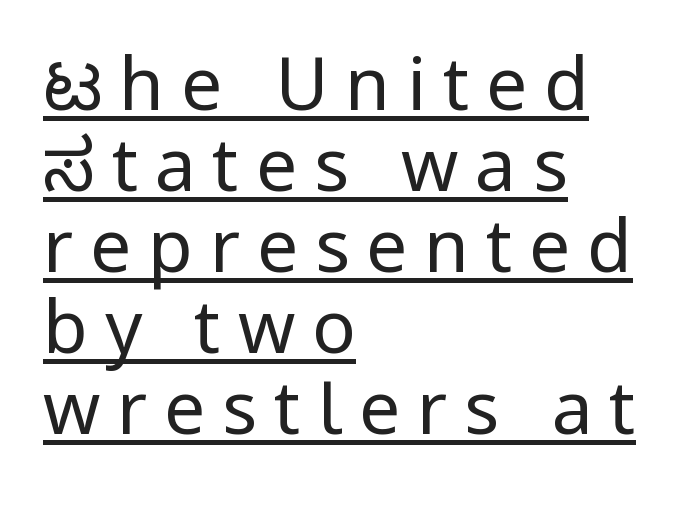
The image shows 73 px regular-weight, condensed sans-serif type, upright; set left-aligned, tight line spacing (1.11x), unusually wide letter spacing (+0.23 em), underlined; low stroke contrast and a large x-height.
